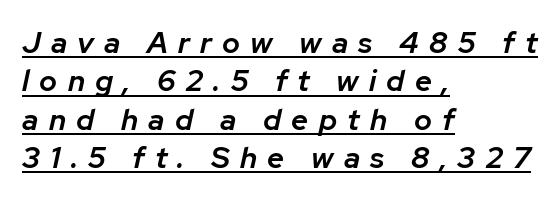
The image shows 30 px semibold type, italic (leaning right); set left-aligned, normal line spacing (1.28x), unusually wide letter spacing (+0.34 em), underlined; low stroke contrast and a medium x-height.
